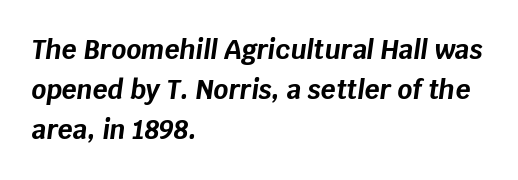
{"italic": "yes", "lean": "right", "slant_degrees": 8, "bold": "yes", "underline": "no", "align": "left", "line_spacing": "normal", "line_spacing_ratio": 1.54, "letter_spacing": "normal", "letter_spacing_em": 0.0, "glyph_px": 26}
